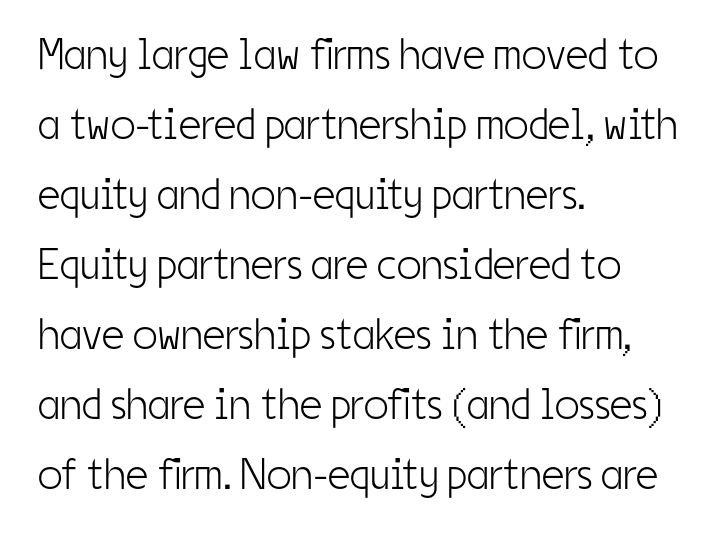
{"serif": "no", "italic": "no", "bold": "no", "weight": "light", "width": "condensed", "stroke_contrast": "low", "x_height": "medium", "monospaced": "no", "underline": "no", "align": "left", "line_spacing": "normal", "line_spacing_ratio": 1.59, "letter_spacing": "normal", "letter_spacing_em": 0.0, "glyph_px": 44}
